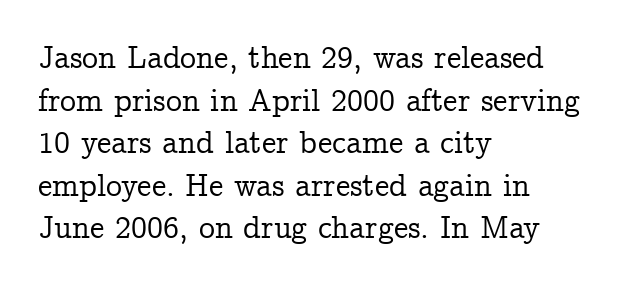
{"serif": "yes", "italic": "no", "width": "normal", "stroke_contrast": "low", "x_height": "medium", "monospaced": "no", "underline": "no", "align": "left", "line_spacing": "normal", "line_spacing_ratio": 1.33, "letter_spacing": "normal", "letter_spacing_em": 0.0, "glyph_px": 32}
